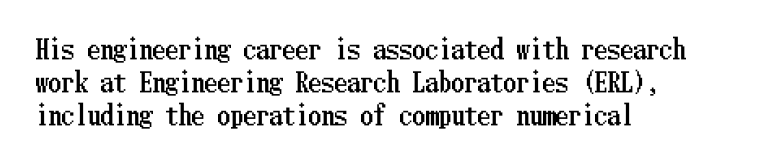
{"italic": "no", "underline": "no", "align": "left", "line_spacing": "normal", "line_spacing_ratio": 1.27, "letter_spacing": "normal", "letter_spacing_em": 0.0, "glyph_px": 26}
